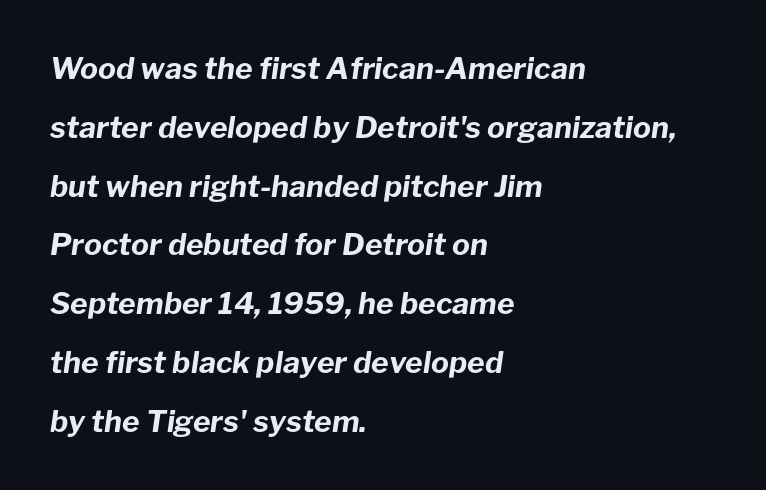
Typeset ragged right — the left edge is the straight one. Note the varied advance widths — an 'i' is clearly narrower than an 'm'. Has an underline been added? It has not. This is heavy type, rendered in bold. Loosely led — the rows are spread out.
